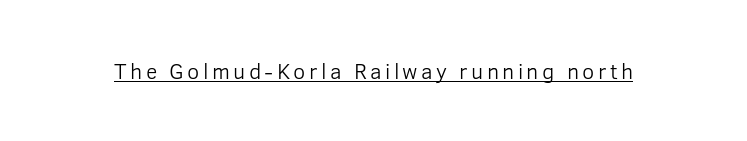
This sample uses an upright cut, with every glyph sitting square on the baseline. The face used here appears with an underline applied. Is the stroke heavy? The answer is a plain regular-or-lighter.
